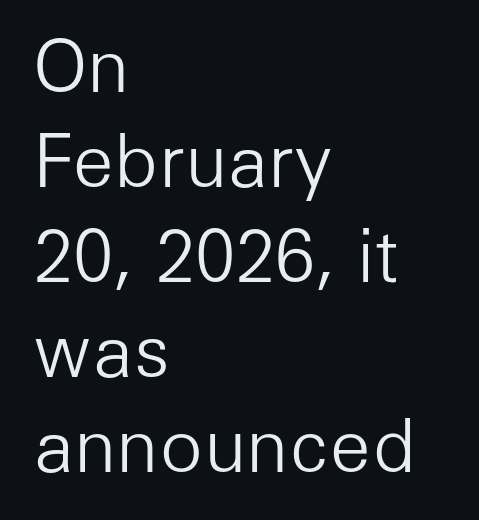
Q: Is the text bold? A: No.
Q: Is the text italic (slanted)? A: No, it is upright.
Q: Is the typeface a serif or a sans-serif typeface? A: Sans-serif.
Q: Is the text underlined? A: No.
Q: How is the paragraph aligned? A: Left-aligned.
Q: Is the spacing between letters normal or unusually wide? A: Normal.
Q: Is the spacing between lines tight, normal or loose? A: Normal.
Q: Width (condensed, normal, or wide)? A: Normal.
Q: Stroke contrast? A: Low.
Q: x-height? A: Medium.
Q: Monospaced? A: No.
